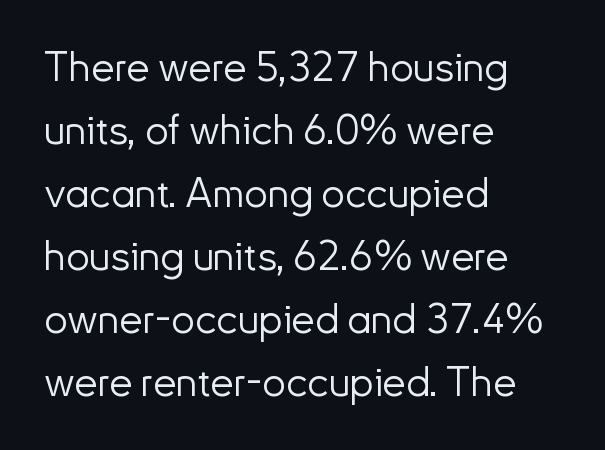
{"serif": "no", "italic": "no", "bold": "no", "weight": "light", "width": "normal", "stroke_contrast": "low", "x_height": "small", "monospaced": "no", "underline": "no", "align": "left", "line_spacing": "normal", "line_spacing_ratio": 1.5, "letter_spacing": "normal", "letter_spacing_em": 0.0, "glyph_px": 42}
